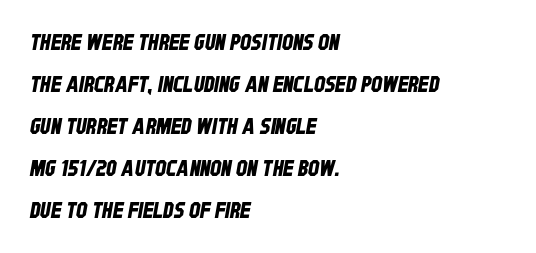
{"underline": "no", "align": "left", "line_spacing": "loose", "line_spacing_ratio": 1.91, "letter_spacing": "normal", "letter_spacing_em": 0.0, "glyph_px": 22}
